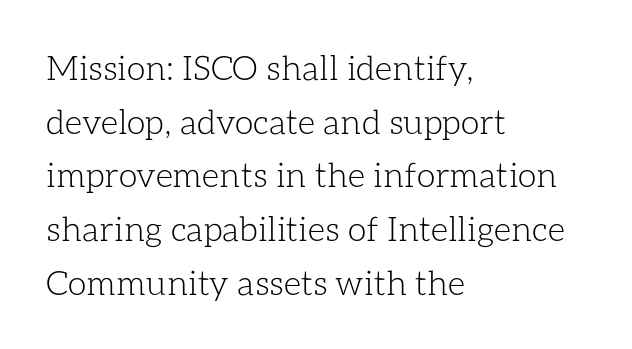
A typesetter would call this zero additional tracking. If you drew a ruler down the left edge, every line would touch it. Does the leading feel generous? No, just average. Character widths vary here, with narrow letters taking less room than wide ones. Compared with a typical body face, this is equally light or lighter still.
